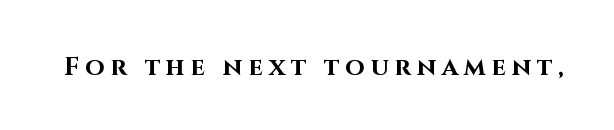
Q: Is the text bold? A: Yes.
Q: Is the text italic (slanted)? A: No, it is upright.
Q: Is the text underlined? A: No.
Q: Is the spacing between letters normal or unusually wide? A: Unusually wide.
